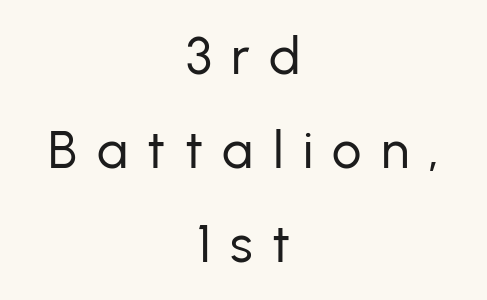
The face used here is proportionally spaced, like ordinary book or web type. These lines were composed using upright roman letters. The letters are spread apart with noticeably loose tracking. Is the type heavy? It reads as light-to-regular instead. Descenders are the only things crossing below the line. The letters carry no serifs — their stems end cleanly without finishing strokes.
